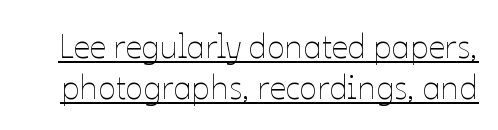
The image shows 33 px thin type, upright; set normal line spacing (1.25x), normal letter spacing, underlined; low stroke contrast and a medium x-height.
